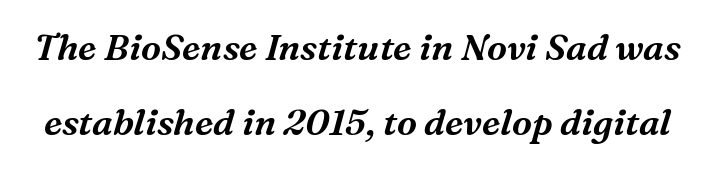
{"serif": "yes", "italic": "yes", "lean": "right", "slant_degrees": 16, "width": "normal", "stroke_contrast": "medium", "x_height": "medium", "monospaced": "no", "underline": "no", "line_spacing": "loose", "line_spacing_ratio": 2.07, "letter_spacing": "normal", "letter_spacing_em": 0.0, "glyph_px": 36}
